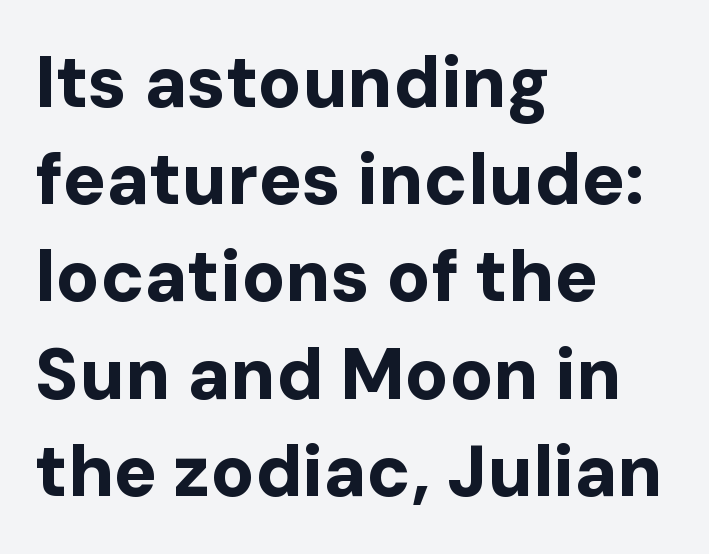
Is this a sans? Yes — the strokes have no serifs. The setting favours the left margin, as ordinary paragraphs usually do. Think of a printed novel: that variable character pitch is what you see here. Notice how thick the strokes are: this is what a full bold looks like. The typography opts for an upright posture over an oblique one. Unmarked baselines from the first word to the last.
